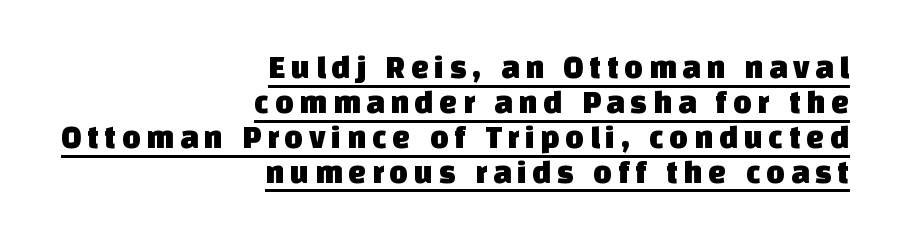
Q: Is the typeface a serif or a sans-serif typeface? A: Sans-serif.
Q: Is the text underlined? A: Yes.
Q: How is the paragraph aligned? A: Right-aligned.
Q: Is the spacing between lines tight, normal or loose? A: Tight.
Q: Width (condensed, normal, or wide)? A: Normal.
Q: Stroke contrast? A: Low.
Q: x-height? A: Large.
Q: Monospaced? A: No.
